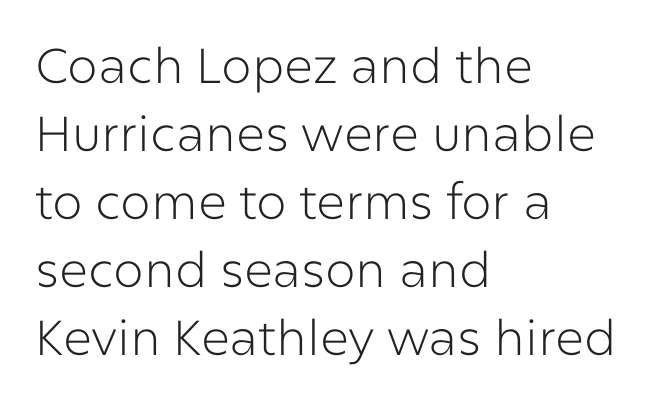
The passage shown has conventional tracking throughout. Note: no serifs on the glyphs. The baseline area is clear. The lettering holds an erect, upright posture throughout. The font is comparable to plain body text, perhaps lighter. Leftover space on each line is placed entirely after the last word.
